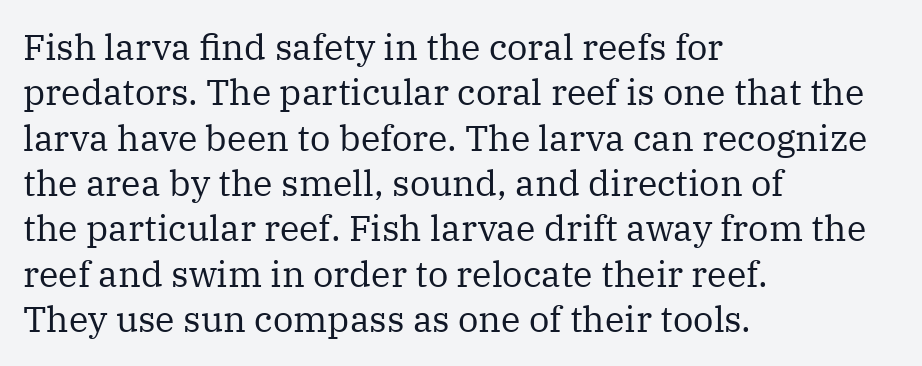
Q: Is the text bold? A: No.
Q: Is the text italic (slanted)? A: No, it is upright.
Q: Is the typeface a serif or a sans-serif typeface? A: Serif.
Q: Is the text underlined? A: No.
Q: How is the paragraph aligned? A: Left-aligned.
Q: Is the spacing between letters normal or unusually wide? A: Normal.
Q: Is the spacing between lines tight, normal or loose? A: Normal.
Q: Width (condensed, normal, or wide)? A: Normal.
Q: Stroke contrast? A: Medium.
Q: x-height? A: Medium.
Q: Monospaced? A: No.
